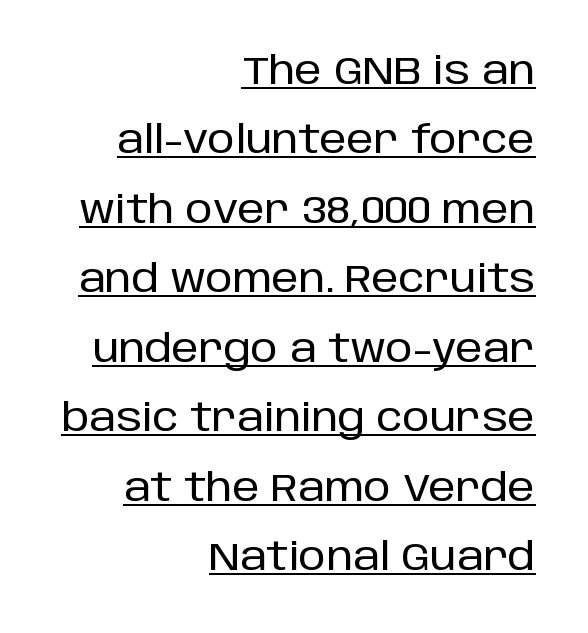
{"serif": "no", "italic": "no", "width": "normal", "stroke_contrast": "low", "x_height": "large", "monospaced": "no", "underline": "yes", "align": "right", "line_spacing_ratio": 1.78, "letter_spacing": "normal", "letter_spacing_em": 0.0, "glyph_px": 39}
